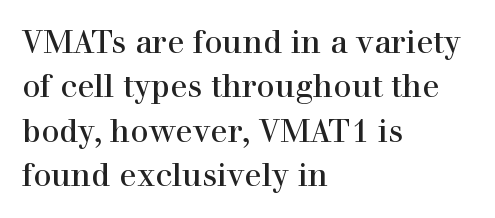
The image shows 32 px serif type, upright; set left-aligned, normal line spacing (1.39x), normal letter spacing, not underlined; a medium x-height.
